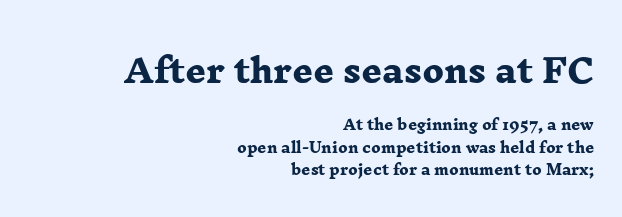
Baseline-to-baseline distance is the conventional proportion of letter height. Standard letterfit; no display-style spreading of the glyphs. Typeset ragged left — the right edge is the straight one. The composition opens big and finishes small. To sum up the face: it has serifs. As a designer I'd log this as weight 700, bold.
